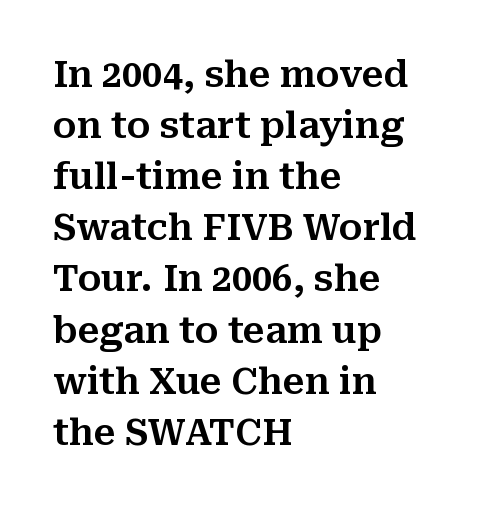
Q: Is the text italic (slanted)? A: No, it is upright.
Q: Is the typeface a serif or a sans-serif typeface? A: Serif.
Q: Is the text underlined? A: No.
Q: How is the paragraph aligned? A: Left-aligned.
Q: Is the spacing between letters normal or unusually wide? A: Normal.
Q: Is the spacing between lines tight, normal or loose? A: Normal.
Q: Width (condensed, normal, or wide)? A: Normal.
Q: Stroke contrast? A: Medium.
Q: x-height? A: Medium.
Q: Monospaced? A: No.
